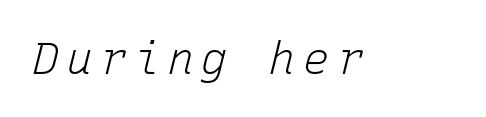
The image shows 44 px light type, italic (leaning right), monospaced; set not underlined; low stroke contrast and a medium x-height.
